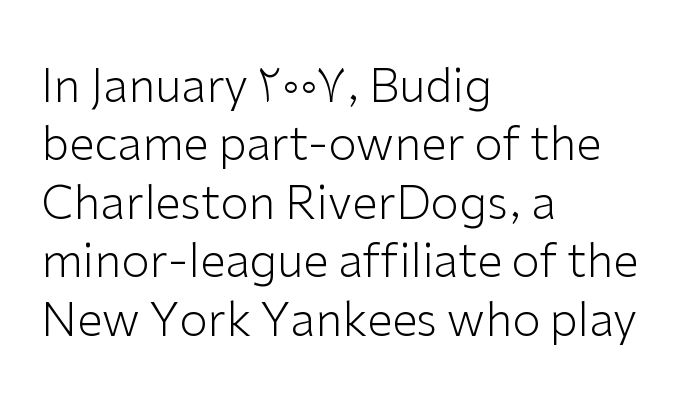
The image shows 46 px light sans-serif type, upright; set left-aligned, normal line spacing (1.27x), normal letter spacing, not underlined; low stroke contrast and a medium x-height.
